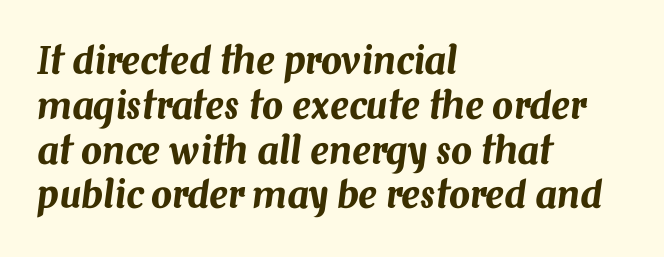
The rendering applies a slant to the glyphs. Tracking here is standard; glyphs follow each other at the usual distance. If you drew a ruler down the left edge, every line would touch it. Letters rest on an invisible, unmarked baseline.
